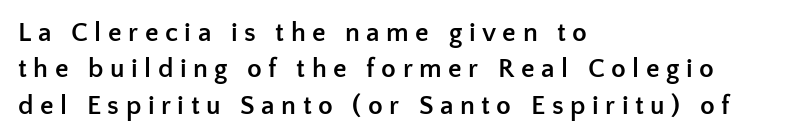
The image shows 27 px bold type, upright; set left-aligned, normal line spacing (1.35x), unusually wide letter spacing (+0.24 em), not underlined.
